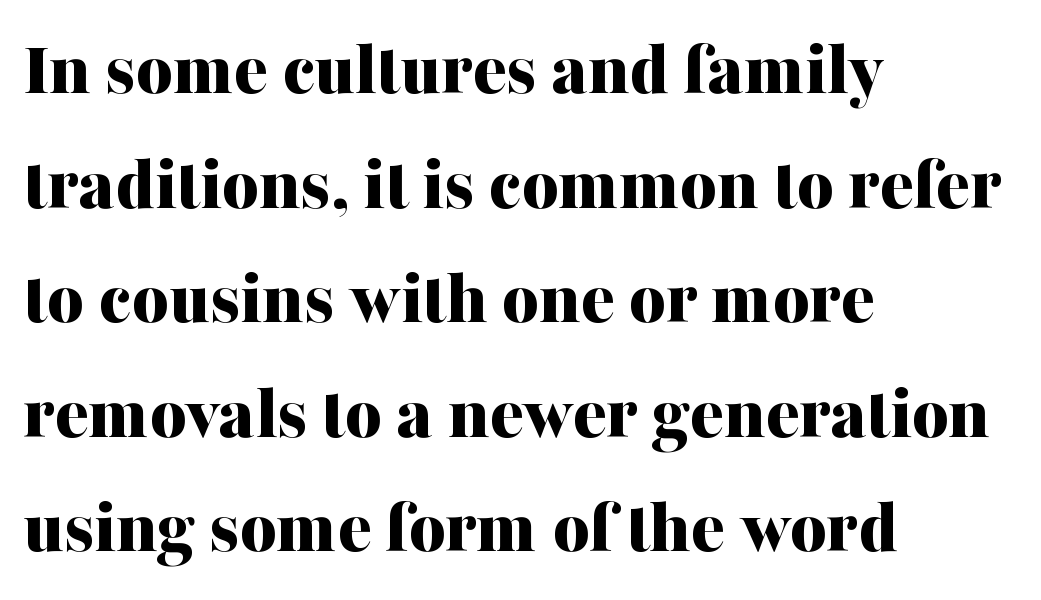
{"serif": "yes", "italic": "no", "bold": "yes", "weight": "bold", "width": "normal", "stroke_contrast": "medium", "x_height": "medium", "monospaced": "no", "underline": "no", "align": "left", "line_spacing": "normal", "line_spacing_ratio": 1.45, "letter_spacing": "normal", "letter_spacing_em": 0.0, "glyph_px": 79}
